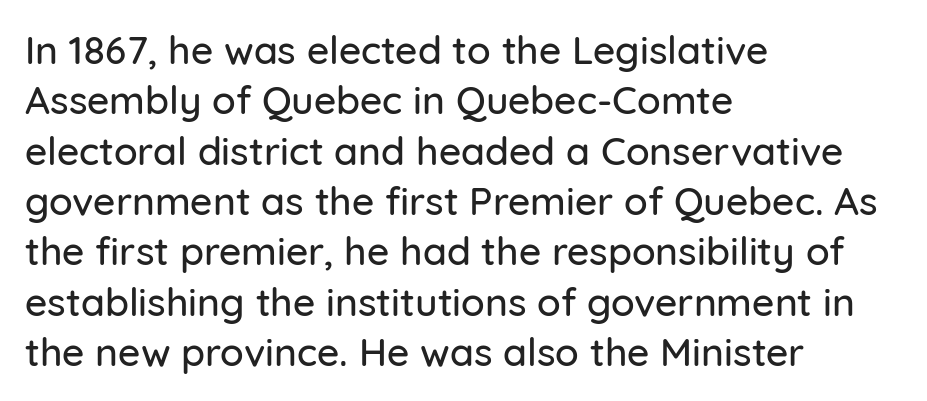
Q: Is the text italic (slanted)? A: No, it is upright.
Q: Is the typeface a serif or a sans-serif typeface? A: Sans-serif.
Q: Is the text underlined? A: No.
Q: How is the paragraph aligned? A: Left-aligned.
Q: Is the spacing between letters normal or unusually wide? A: Normal.
Q: Is the spacing between lines tight, normal or loose? A: Normal.
Q: Width (condensed, normal, or wide)? A: Normal.
Q: Stroke contrast? A: Low.
Q: x-height? A: Medium.
Q: Monospaced? A: No.
